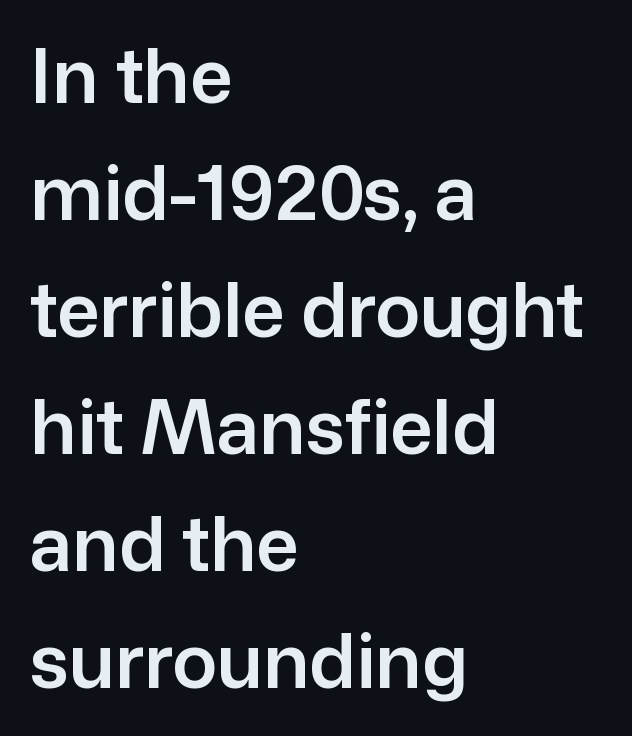
Q: Is the text italic (slanted)? A: No, it is upright.
Q: Is the typeface a serif or a sans-serif typeface? A: Sans-serif.
Q: Is the text underlined? A: No.
Q: How is the paragraph aligned? A: Left-aligned.
Q: Is the spacing between letters normal or unusually wide? A: Normal.
Q: Is the spacing between lines tight, normal or loose? A: Normal.
Q: Width (condensed, normal, or wide)? A: Normal.
Q: Stroke contrast? A: Low.
Q: x-height? A: Medium.
Q: Monospaced? A: No.
